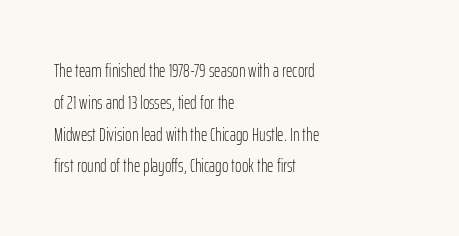
This is not heavy type; no bold has been used. Tracking here is standard; glyphs follow each other at the usual distance. Horizontal bands of white between lines are of average thickness. Underlining? Definitely not there. A student would call this left alignment; a typographer would say flush left, rag right.
